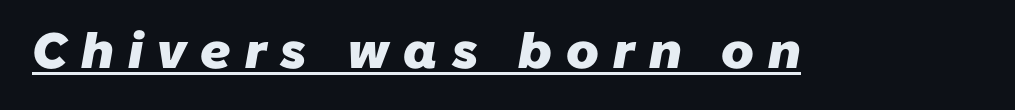
Q: Is the text bold? A: Yes.
Q: Is the typeface a serif or a sans-serif typeface? A: Sans-serif.
Q: Is the text underlined? A: Yes.
Q: Is the spacing between letters normal or unusually wide? A: Unusually wide.
Q: Width (condensed, normal, or wide)? A: Normal.
Q: Stroke contrast? A: Low.
Q: x-height? A: Medium.
Q: Monospaced? A: No.
